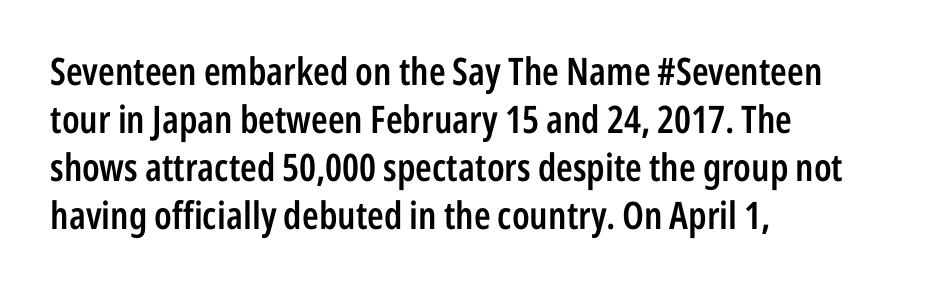
The image shows 38 px semibold, condensed sans-serif type, upright; set left-aligned, normal line spacing (1.26x), normal letter spacing, not underlined; low stroke contrast and a medium x-height.
